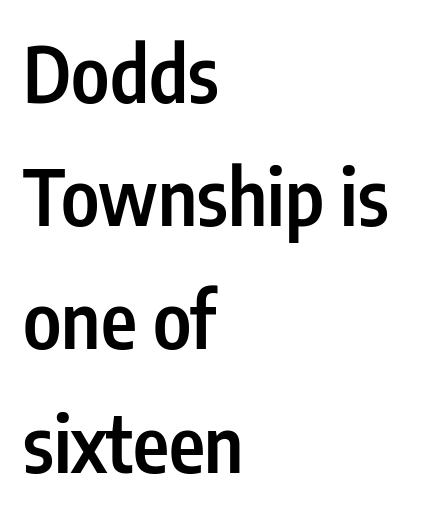
Q: Is the text bold? A: Semi-bold.
Q: Is the text italic (slanted)? A: No, it is upright.
Q: Is the typeface a serif or a sans-serif typeface? A: Sans-serif.
Q: Is the text underlined? A: No.
Q: How is the paragraph aligned? A: Left-aligned.
Q: Is the spacing between letters normal or unusually wide? A: Normal.
Q: Is the spacing between lines tight, normal or loose? A: Normal.
Q: Width (condensed, normal, or wide)? A: Condensed.
Q: Stroke contrast? A: Low.
Q: x-height? A: Medium.
Q: Monospaced? A: No.
